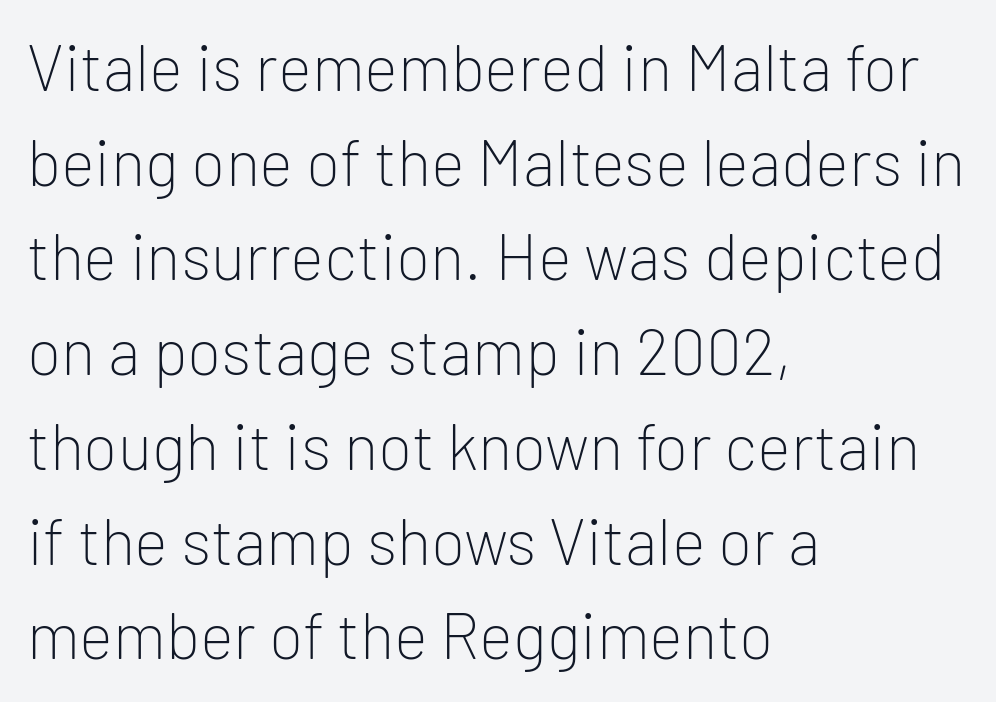
The image shows 64 px light sans-serif type, upright; set left-aligned, normal line spacing (1.48x), normal letter spacing, not underlined; low stroke contrast and a medium x-height.
